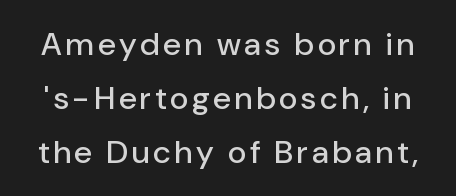
{"serif": "no", "italic": "no", "width": "normal", "stroke_contrast": "low", "x_height": "medium", "monospaced": "no", "underline": "no", "line_spacing": "normal", "line_spacing_ratio": 1.68, "glyph_px": 32}
